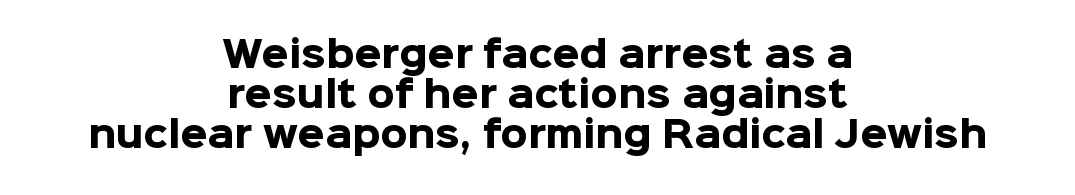
Horizontal alignment here is central, giving a formal, balanced look. Are there feet on the stems? There aren't — it's a sans. Baseline-to-baseline distance is barely more than the letter height. In terms of letterspacing, this is plain default setting. This is heavy type, rendered in bold. Rendered with straight, roman letterforms.
